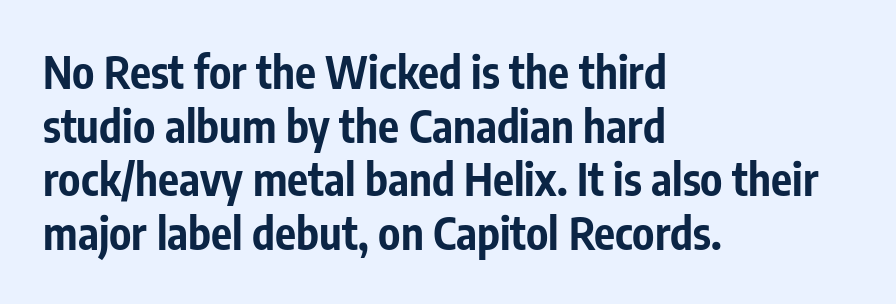
The image shows 44 px bold, condensed sans-serif type, upright; set left-aligned, line spacing 1.22x, normal letter spacing, not underlined; low stroke contrast and a medium x-height.
